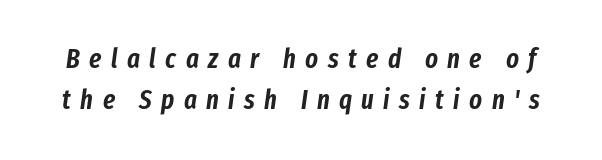
Q: Is the text italic (slanted)? A: Yes, it leans right by about 8 degrees.
Q: Is the text underlined? A: No.
Q: Is the spacing between letters normal or unusually wide? A: Unusually wide.
Q: Is the spacing between lines tight, normal or loose? A: Normal.
